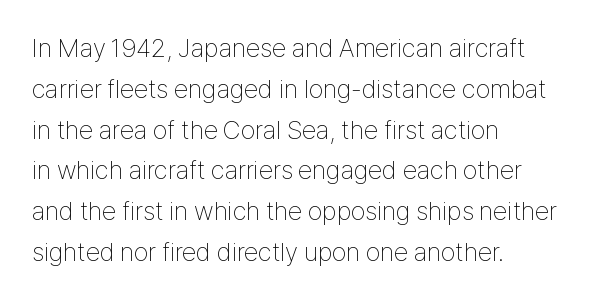
The image shows 26 px text type, upright; set left-aligned, normal line spacing (1.57x), normal letter spacing, not underlined.
